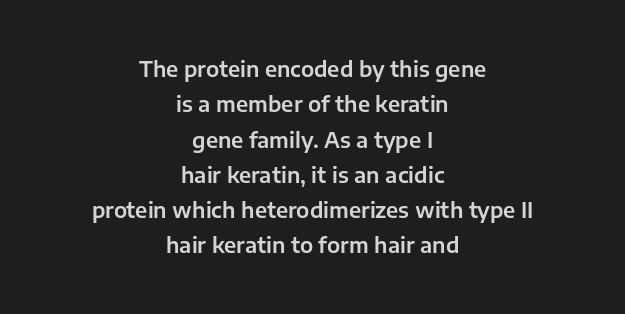
{"italic": "no", "underline": "no", "align": "center", "line_spacing": "normal", "line_spacing_ratio": 1.68, "letter_spacing": "normal", "letter_spacing_em": 0.0, "glyph_px": 21}
